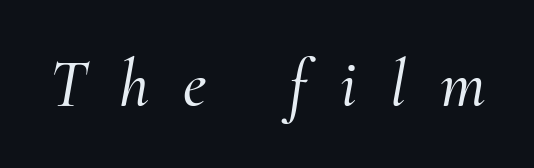
Q: Is the text italic (slanted)? A: Yes, it leans right by about 10 degrees.
Q: Is the typeface a serif or a sans-serif typeface? A: Serif.
Q: Is the text underlined? A: No.
Q: Is the spacing between letters normal or unusually wide? A: Unusually wide.
Q: Width (condensed, normal, or wide)? A: Normal.
Q: Stroke contrast? A: Medium.
Q: x-height? A: Small.
Q: Monospaced? A: No.
